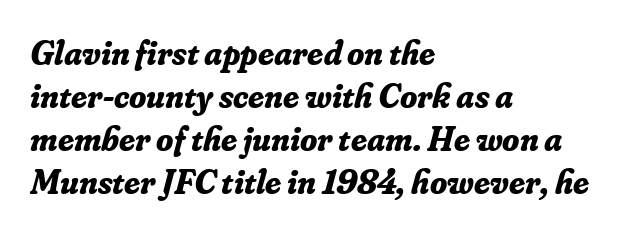
Is this a fixed-width face? No — the glyphs have proportional, varying widths. The setting favours the left margin, as ordinary paragraphs usually do. This sample uses plain, unmodified letter spacing. Quick note: underline off.
